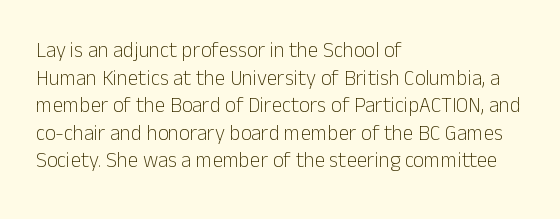
The image shows 21 px text type, upright; set left-aligned, normal line spacing (1.31x), normal letter spacing, not underlined.
